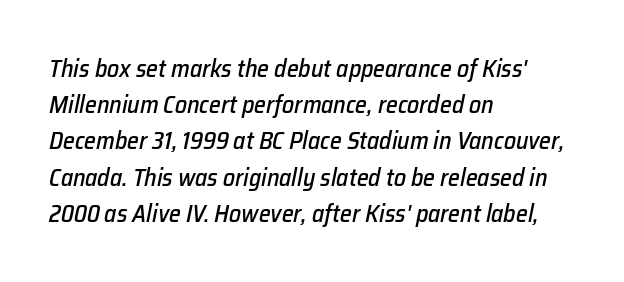
Notice how the passage keeps a crisp vertical edge on the left only. This rendering leaves character spacing at its baseline value. This block has exactly the height ordinary leading produces. Words float on clear page, feet unadorned.
